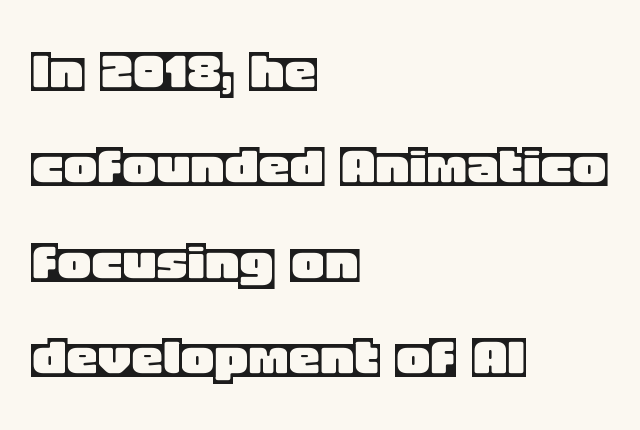
The image shows 64 px text type, upright; set left-aligned, normal line spacing (1.49x), normal letter spacing, not underlined; a large x-height.
